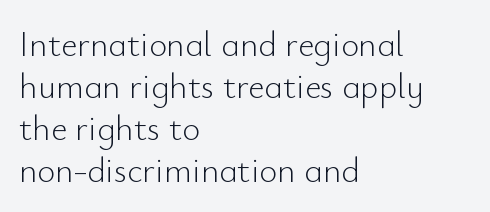
{"serif": "no", "italic": "no", "bold": "no", "weight": "light", "width": "normal", "stroke_contrast": "low", "x_height": "small", "monospaced": "no", "underline": "no", "align": "left", "line_spacing_ratio": 1.2, "letter_spacing": "normal", "letter_spacing_em": 0.0, "glyph_px": 35}
